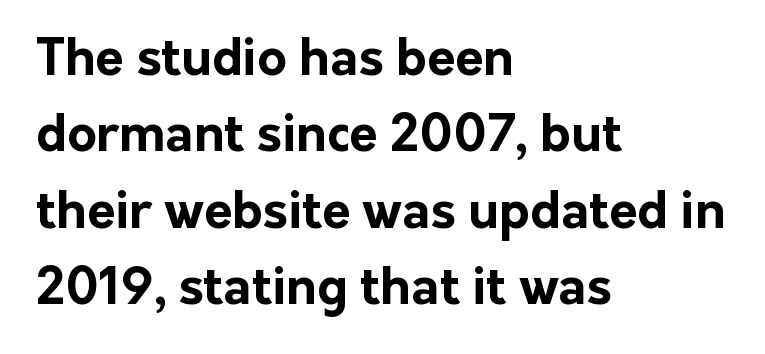
{"serif": "no", "italic": "no", "bold": "yes", "weight": "bold", "width": "normal", "stroke_contrast": "low", "x_height": "medium", "monospaced": "no", "underline": "no", "align": "left", "line_spacing": "normal", "line_spacing_ratio": 1.5, "letter_spacing": "normal", "letter_spacing_em": 0.0, "glyph_px": 51}
